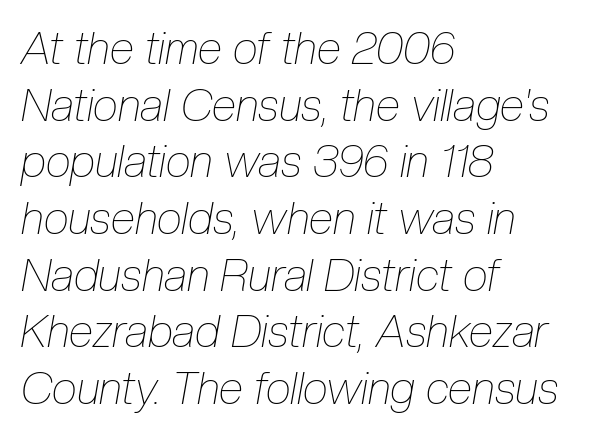
Q: Is the text bold? A: No.
Q: Is the text italic (slanted)? A: Yes, it leans right by about 10 degrees.
Q: Is the text underlined? A: No.
Q: How is the paragraph aligned? A: Left-aligned.
Q: Is the spacing between letters normal or unusually wide? A: Normal.
Q: Is the spacing between lines tight, normal or loose? A: Normal.
Q: Width (condensed, normal, or wide)? A: Condensed.
Q: Stroke contrast? A: Low.
Q: x-height? A: Medium.
Q: Monospaced? A: No.
